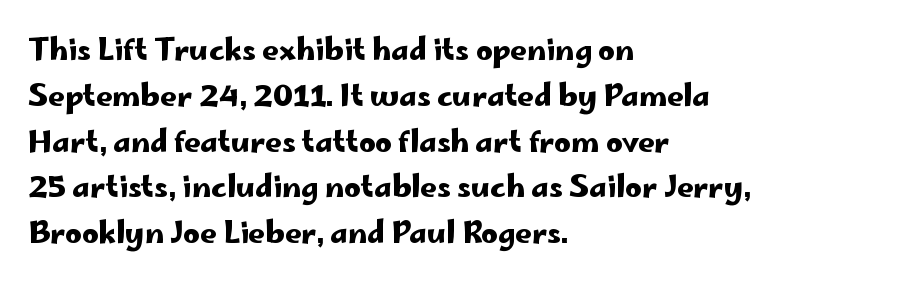
The image shows 29 px wide sans-serif type, upright; set left-aligned, normal line spacing (1.58x), normal letter spacing, not underlined; low stroke contrast and a small x-height.
